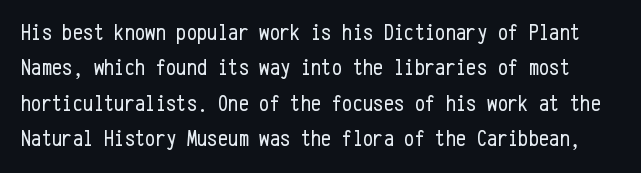
The image shows 23 px text type, upright; set normal line spacing (1.54x), normal letter spacing, not underlined.
